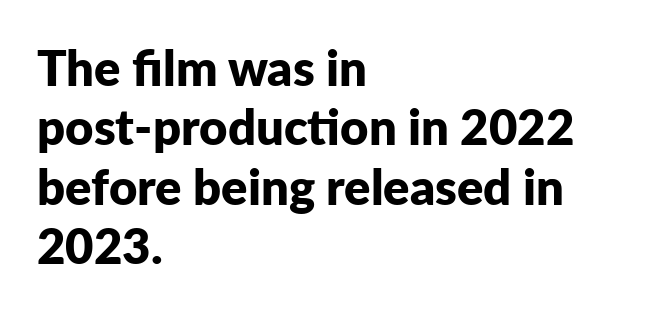
Q: Is the text bold? A: Yes.
Q: Is the text italic (slanted)? A: No, it is upright.
Q: Is the typeface a serif or a sans-serif typeface? A: Sans-serif.
Q: Is the text underlined? A: No.
Q: How is the paragraph aligned? A: Left-aligned.
Q: Is the spacing between letters normal or unusually wide? A: Normal.
Q: Width (condensed, normal, or wide)? A: Normal.
Q: Stroke contrast? A: Low.
Q: x-height? A: Medium.
Q: Monospaced? A: No.
